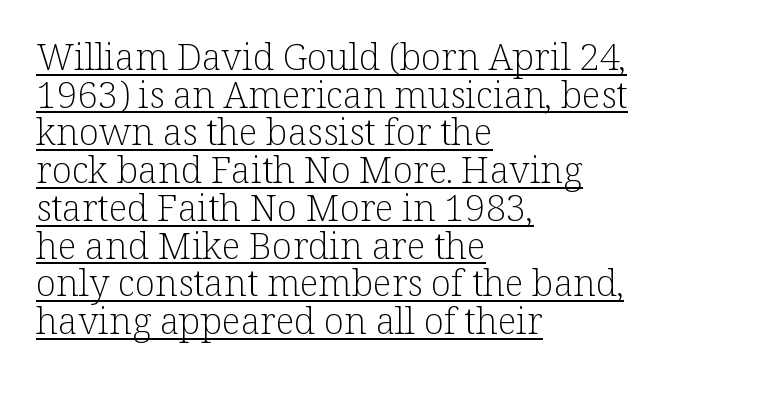
{"serif": "yes", "italic": "no", "bold": "no", "weight": "light", "width": "normal", "stroke_contrast": "low", "x_height": "medium", "monospaced": "no", "underline": "yes", "align": "left", "line_spacing": "tight", "line_spacing_ratio": 1.02, "letter_spacing": "normal", "letter_spacing_em": 0.0, "glyph_px": 37}
